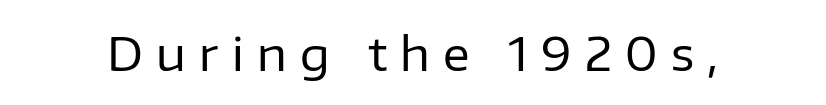
{"serif": "no", "italic": "no", "bold": "no", "weight": "regular", "width": "normal", "stroke_contrast": "low", "x_height": "medium", "monospaced": "no", "underline": "no", "letter_spacing": "wide", "letter_spacing_em": 0.29, "glyph_px": 46}
